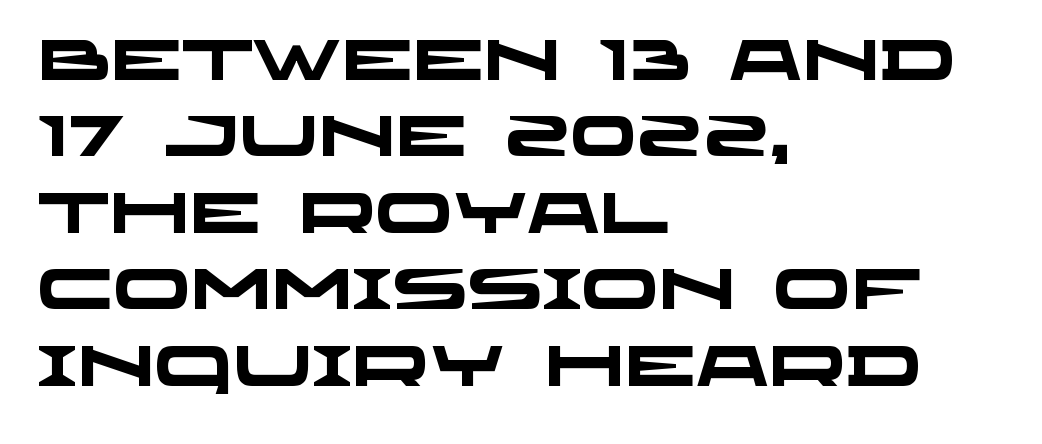
The rendering shows plain stroke endings on the letterforms — a sans-serif design. Letter spacing: default. The line-height multiplier appears to be the usual default. Here the designer chose a conventional face with non-uniform glyph widths.
